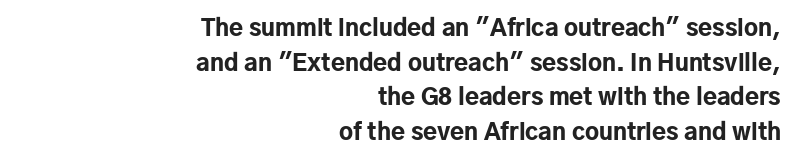
{"italic": "no", "bold": "yes", "underline": "no", "align": "right", "line_spacing": "normal", "line_spacing_ratio": 1.51, "letter_spacing": "normal", "letter_spacing_em": 0.0, "glyph_px": 23}
